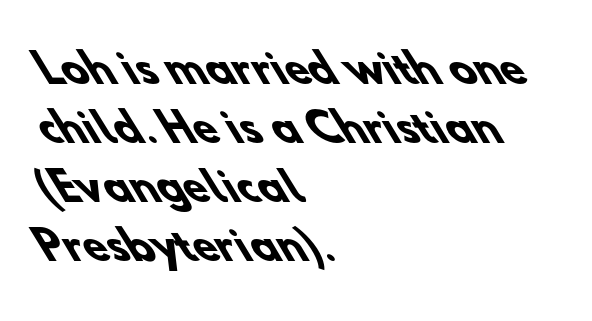
{"serif": "no", "bold": "yes", "weight": "heavy", "width": "normal", "stroke_contrast": "low", "x_height": "small", "monospaced": "no", "underline": "no", "align": "left", "line_spacing": "normal", "line_spacing_ratio": 1.51, "letter_spacing": "normal", "letter_spacing_em": 0.0, "glyph_px": 39}
